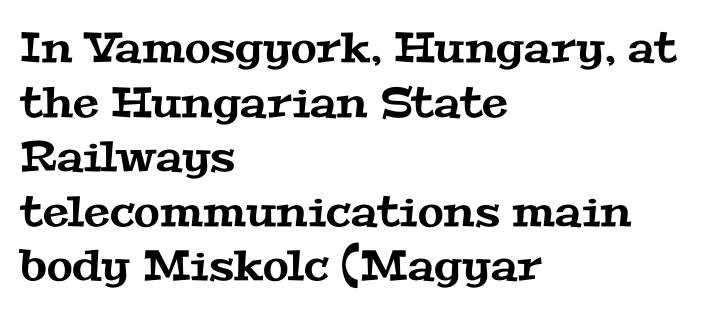
The image shows 42 px wide serif type; set left-aligned, normal line spacing (1.3x), normal letter spacing, not underlined; medium stroke contrast and a medium x-height.
